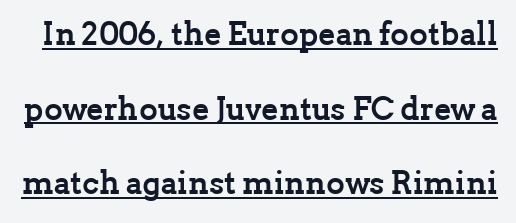
The image shows 32 px semibold serif type, upright; set loose line spacing (2.33x), normal letter spacing, underlined; low stroke contrast and a medium x-height.
